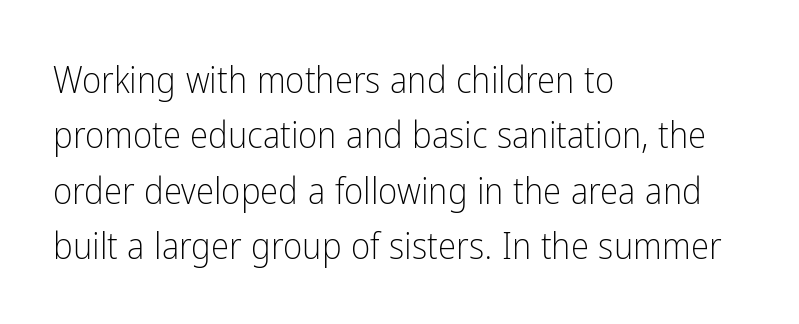
Q: Is the text bold? A: No.
Q: Is the text italic (slanted)? A: No, it is upright.
Q: Is the typeface a serif or a sans-serif typeface? A: Sans-serif.
Q: Is the text underlined? A: No.
Q: How is the paragraph aligned? A: Left-aligned.
Q: Is the spacing between letters normal or unusually wide? A: Normal.
Q: Is the spacing between lines tight, normal or loose? A: Normal.
Q: Width (condensed, normal, or wide)? A: Condensed.
Q: Stroke contrast? A: Low.
Q: x-height? A: Medium.
Q: Monospaced? A: No.
